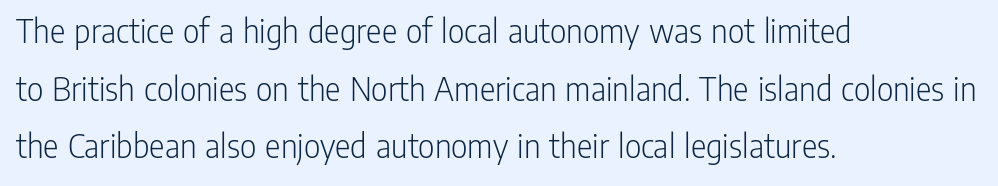
Q: Is the text bold? A: No.
Q: Is the text italic (slanted)? A: No, it is upright.
Q: Is the typeface a serif or a sans-serif typeface? A: Sans-serif.
Q: Is the text underlined? A: No.
Q: How is the paragraph aligned? A: Left-aligned.
Q: Is the spacing between letters normal or unusually wide? A: Normal.
Q: Is the spacing between lines tight, normal or loose? A: Normal.
Q: Width (condensed, normal, or wide)? A: Condensed.
Q: Stroke contrast? A: Low.
Q: x-height? A: Medium.
Q: Monospaced? A: No.
